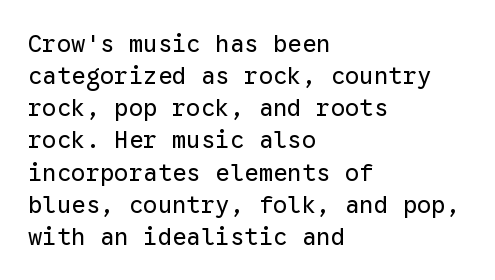
The image shows 24 px text type, upright; set left-aligned, normal line spacing (1.34x), normal letter spacing, not underlined.
